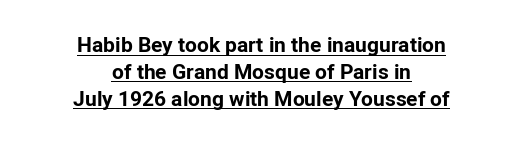
Q: Is the text bold? A: Yes.
Q: Is the text italic (slanted)? A: No, it is upright.
Q: Is the text underlined? A: Yes.
Q: How is the paragraph aligned? A: Centered.
Q: Is the spacing between letters normal or unusually wide? A: Normal.
Q: Is the spacing between lines tight, normal or loose? A: Normal.
